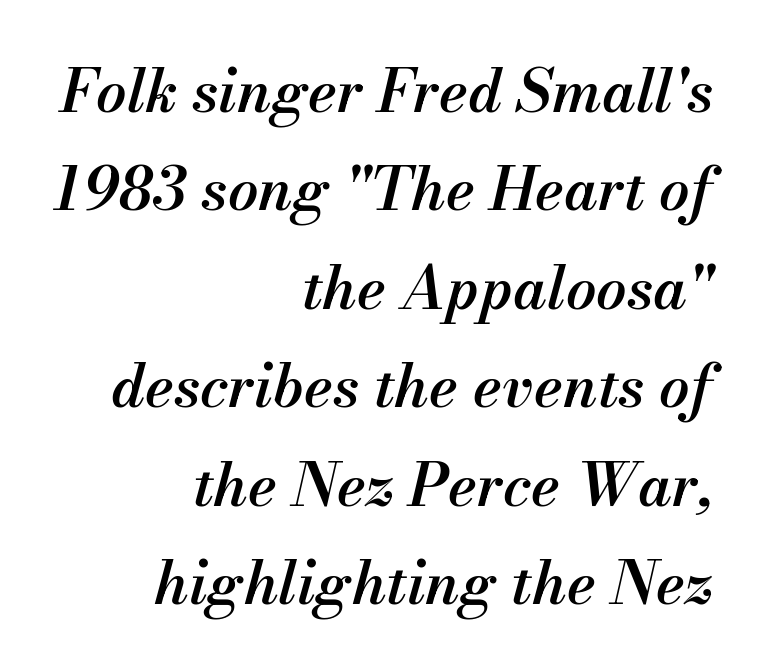
Q: Is the text bold? A: Semi-bold.
Q: Is the text italic (slanted)? A: Yes, it leans right by about 13 degrees.
Q: Is the text underlined? A: No.
Q: How is the paragraph aligned? A: Right-aligned.
Q: Is the spacing between letters normal or unusually wide? A: Normal.
Q: Is the spacing between lines tight, normal or loose? A: Normal.
Q: Width (condensed, normal, or wide)? A: Normal.
Q: Stroke contrast? A: Medium.
Q: x-height? A: Small.
Q: Monospaced? A: No.
